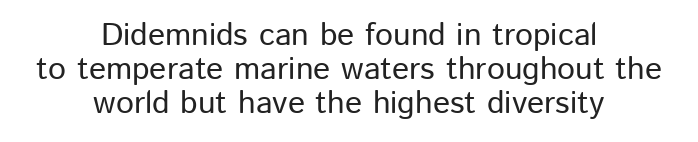
Q: Is the text italic (slanted)? A: No, it is upright.
Q: Is the typeface a serif or a sans-serif typeface? A: Sans-serif.
Q: Is the text underlined? A: No.
Q: How is the paragraph aligned? A: Centered.
Q: Is the spacing between letters normal or unusually wide? A: Normal.
Q: Is the spacing between lines tight, normal or loose? A: Tight.
Q: Width (condensed, normal, or wide)? A: Normal.
Q: Stroke contrast? A: Low.
Q: x-height? A: Medium.
Q: Monospaced? A: No.
